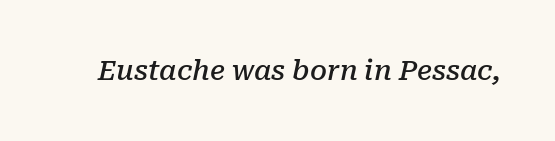
Is the type slanted? Yes — the strokes lean at a clear angle. Compared with an ordinary text face, these strokes are moderately heavier — a semibold. Type without underlining. Honestly, the letter spacing is just normal — you wouldn't notice it.
